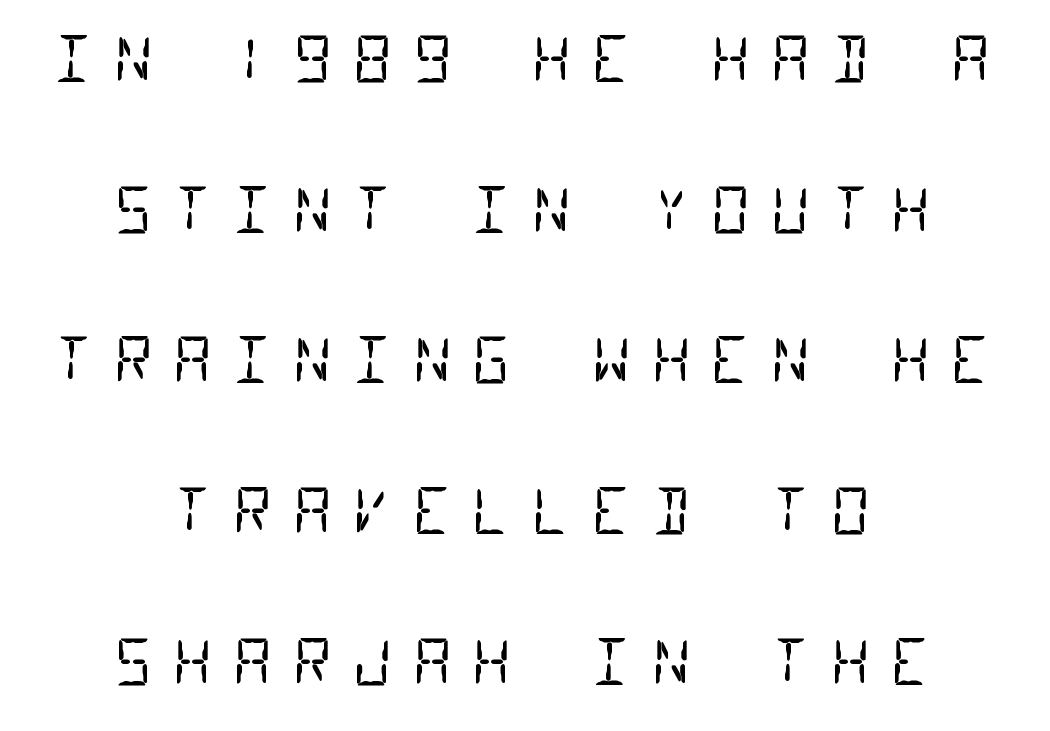
Q: Is the text bold? A: No.
Q: Is the typeface a serif or a sans-serif typeface? A: Sans-serif.
Q: Is the text underlined? A: No.
Q: How is the paragraph aligned? A: Centered.
Q: Is the spacing between letters normal or unusually wide? A: Unusually wide.
Q: Is the spacing between lines tight, normal or loose? A: Loose.
Q: Width (condensed, normal, or wide)? A: Condensed.
Q: Stroke contrast? A: Low.
Q: x-height? A: Large.
Q: Monospaced? A: Yes.
